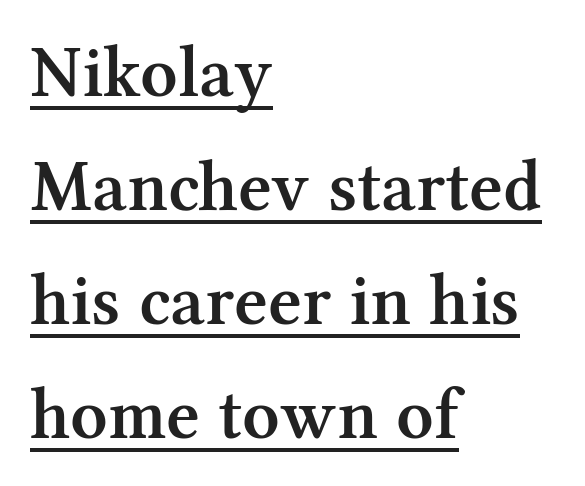
You could not count columns in this text — the font is proportionally spaced. A roman cut, with each character standing at attention. How are the letters spaced? Ordinarily, with no added tracking. Honestly, the row spacing looks completely unremarkable. The face used here appears with an underline applied.
